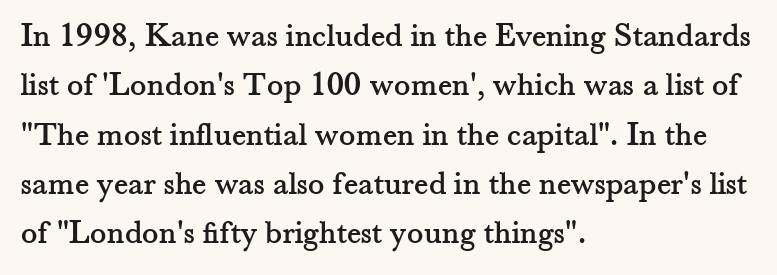
The image shows 34 px serif type, upright; set left-aligned, normal line spacing (1.45x), normal letter spacing, not underlined; medium stroke contrast and a small x-height.
